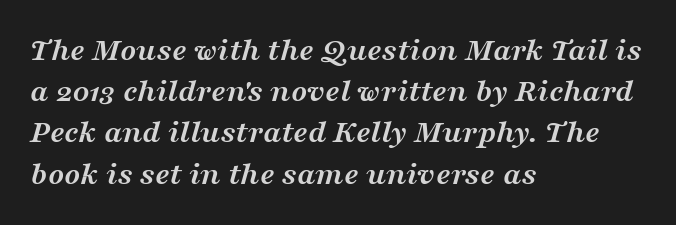
{"serif": "yes", "italic": "yes", "lean": "right", "slant_degrees": 16, "bold": "yes", "weight": "semibold", "width": "wide", "stroke_contrast": "medium", "x_height": "medium", "monospaced": "no", "underline": "no", "align": "left", "line_spacing": "normal", "line_spacing_ratio": 1.25, "letter_spacing": "normal", "letter_spacing_em": 0.0, "glyph_px": 33}
